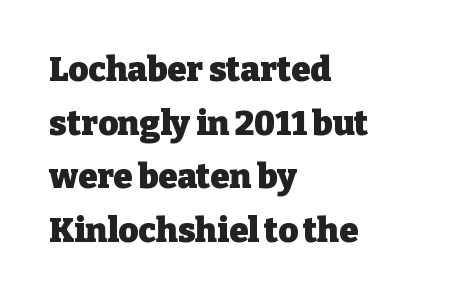
Caption: standard tracking, unaltered. Bold? Absolutely — the strokes are thick and heavy. These lines sit exactly where default settings would place them. A typesetter would label this face a serif. Each row of text sits above clean, open space.
